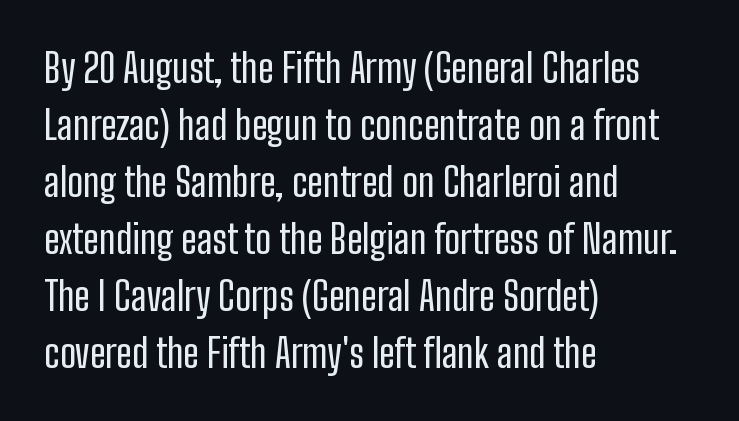
Each word holds together tightly as a unit, with standard inter-letter gaps. This rendering uses left alignment, leaving the right contour irregular. The letters stand straight up with perfectly vertical stems. Only glyphs here, with clear space below each row. The font family rendered here belongs to the sans-serif group. Character widths vary here, with narrow letters taking less room than wide ones.
